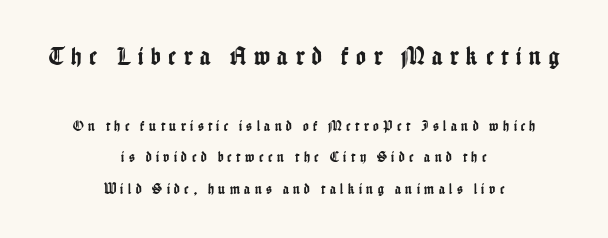
The image shows 26 px text type, upright; set centered, loose line spacing (2.11x), unusually wide letter spacing (+0.3 em), not underlined; the first (top) block is 1.73x larger.
